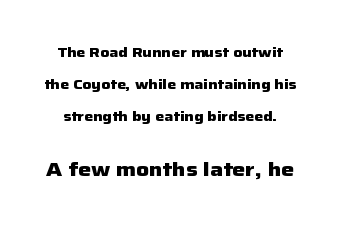
Q: Is the text bold? A: Yes.
Q: Is the text italic (slanted)? A: No, it is upright.
Q: Is the text underlined? A: No.
Q: Is the spacing between letters normal or unusually wide? A: Normal.
Q: Is the spacing between lines tight, normal or loose? A: Loose.
Q: Which block of text is set in a larger size, the first (top) or the second (bottom)? A: The second (bottom) one.
